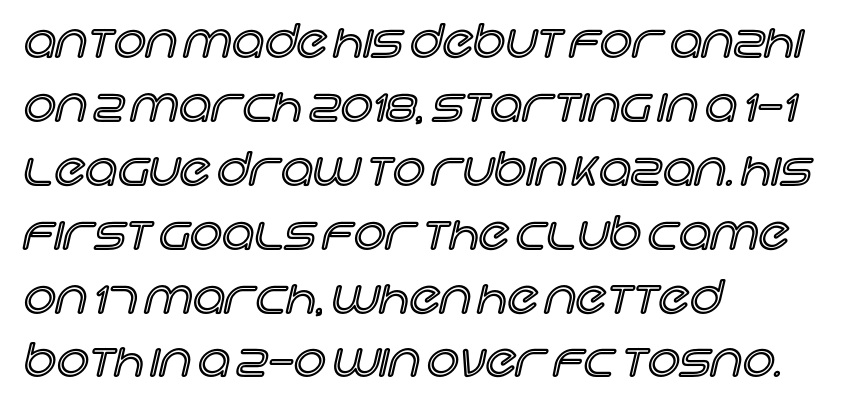
Q: Is the text italic (slanted)? A: Yes.
Q: Is the text underlined? A: No.
Q: How is the paragraph aligned? A: Left-aligned.
Q: Is the spacing between letters normal or unusually wide? A: Normal.
Q: Is the spacing between lines tight, normal or loose? A: Normal.
Q: Width (condensed, normal, or wide)? A: Normal.
Q: x-height? A: Large.
Q: Monospaced? A: No.
